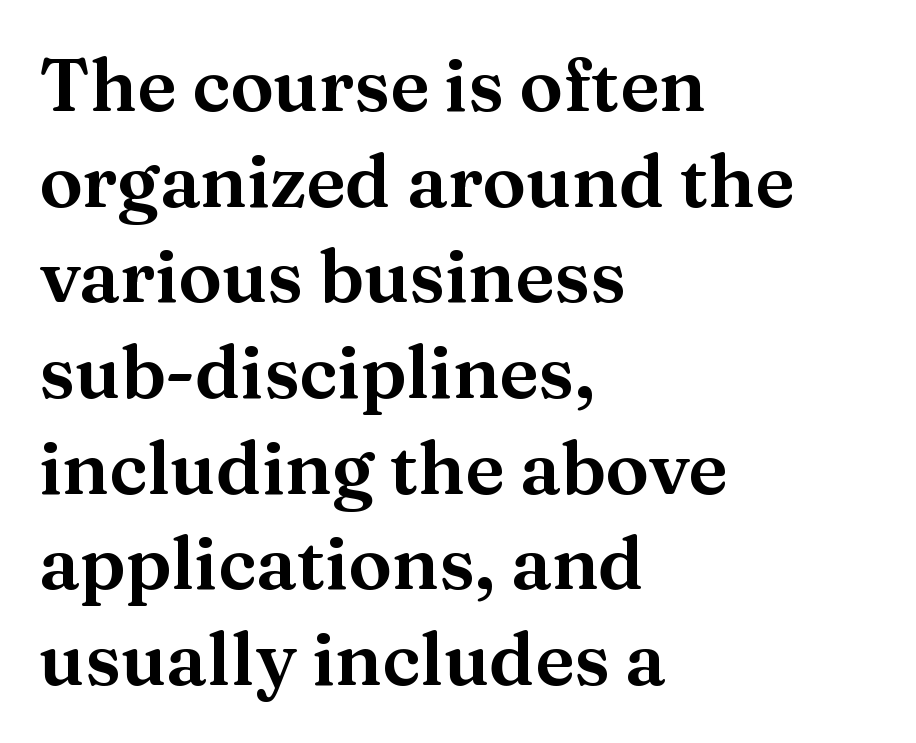
The font's upright variant was chosen for this text. Lines of text with bare space underneath. Reading down the block, your eye returns to a fixed left position each line. Is this a fixed-width face? No — the glyphs have proportional, varying widths. What stands out about the letter spacing? Nothing — it is the standard amount.
